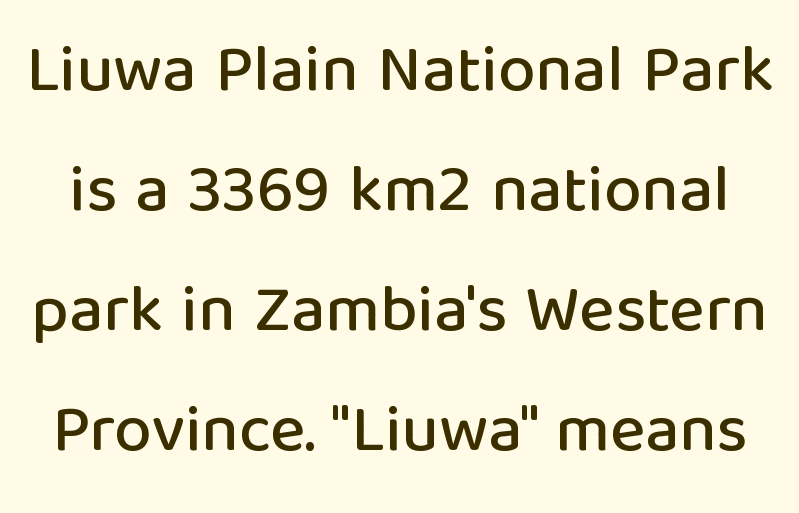
Does the lettering tilt? It doesn't — this is upright. Type without underlining. Nothing unusual about the tracking: characters are spaced as the font intends. Think of a printed novel: that variable character pitch is what you see here.
